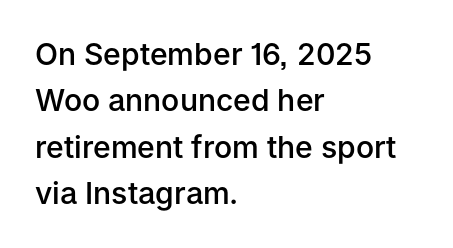
Q: Is the text bold? A: Semi-bold.
Q: Is the text italic (slanted)? A: No, it is upright.
Q: Is the typeface a serif or a sans-serif typeface? A: Sans-serif.
Q: Is the text underlined? A: No.
Q: How is the paragraph aligned? A: Left-aligned.
Q: Is the spacing between letters normal or unusually wide? A: Normal.
Q: Is the spacing between lines tight, normal or loose? A: Normal.
Q: Width (condensed, normal, or wide)? A: Normal.
Q: Stroke contrast? A: Low.
Q: x-height? A: Medium.
Q: Monospaced? A: No.
